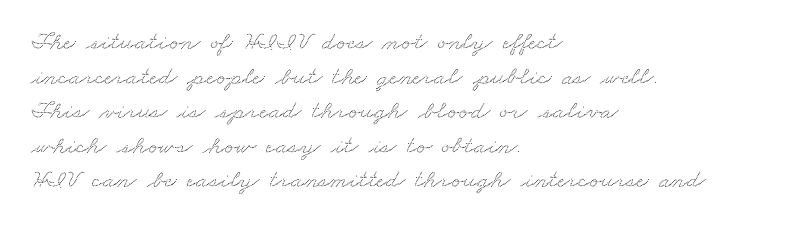
Q: Is the text underlined? A: No.
Q: How is the paragraph aligned? A: Left-aligned.
Q: Is the spacing between letters normal or unusually wide? A: Normal.
Q: Is the spacing between lines tight, normal or loose? A: Normal.
